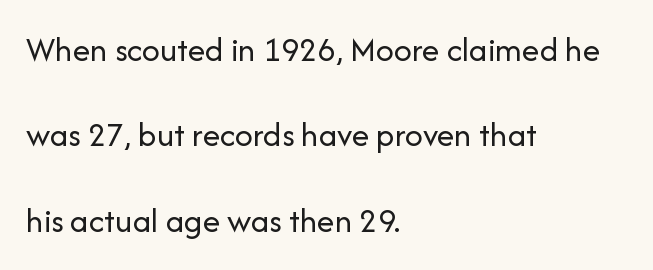
A sans-serif font was chosen for this passage. The passage shown is typed in a proportional face where columns would drift. Notice how the stems are strictly vertical — no italics here. The paragraph has a hard left edge and a soft right edge. No extra tracking has been applied to these lines. Weight: in the light-to-regular range.
